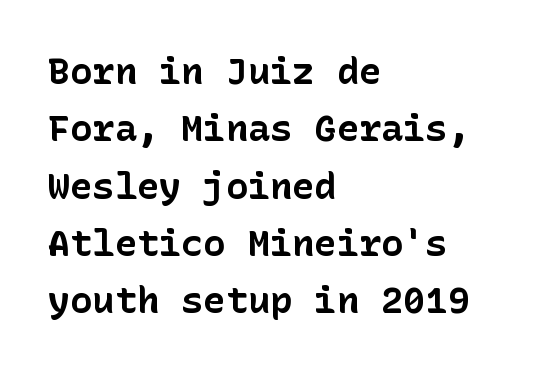
{"serif": "no", "italic": "no", "bold": "yes", "weight": "bold", "width": "normal", "stroke_contrast": "low", "x_height": "medium", "underline": "no", "align": "left", "line_spacing": "normal", "line_spacing_ratio": 1.55, "letter_spacing": "normal", "letter_spacing_em": 0.0, "glyph_px": 37}
